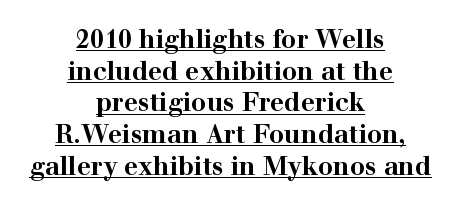
{"italic": "no", "bold": "yes", "underline": "yes", "align": "center", "line_spacing": "normal", "line_spacing_ratio": 1.27, "letter_spacing": "normal", "letter_spacing_em": 0.0, "glyph_px": 25}
